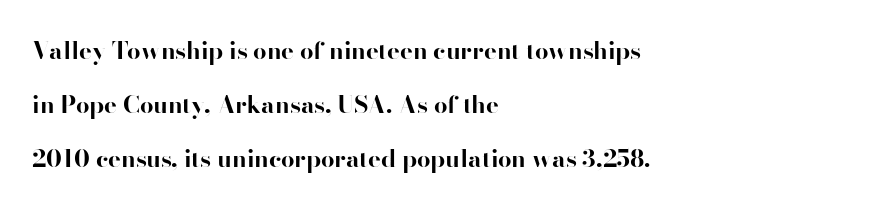
The image shows 24 px bold type, upright; set left-aligned, loose line spacing (2.25x), normal letter spacing, not underlined.
